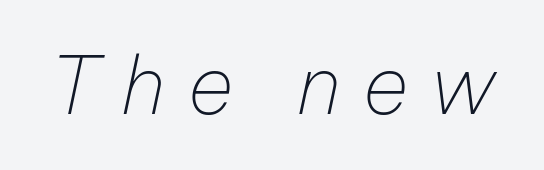
This is not heavy type; no bold has been used. The zone under the glyphs is completely vacant. Italic? Definitely — the glyphs are oblique. Students, note that the glyphs here are deliberately spaced far apart.
